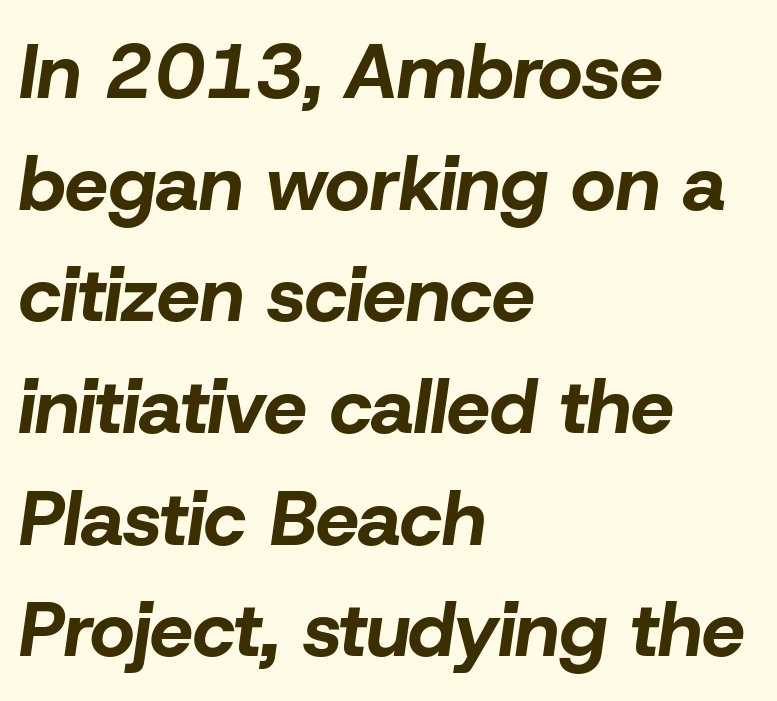
Check under the words: just untouched page. Caption: standard tracking, unaltered. Designer's note — italics engaged. Weight check: bold — yes, fully. The passage shown is typed in a proportional face where columns would drift.
